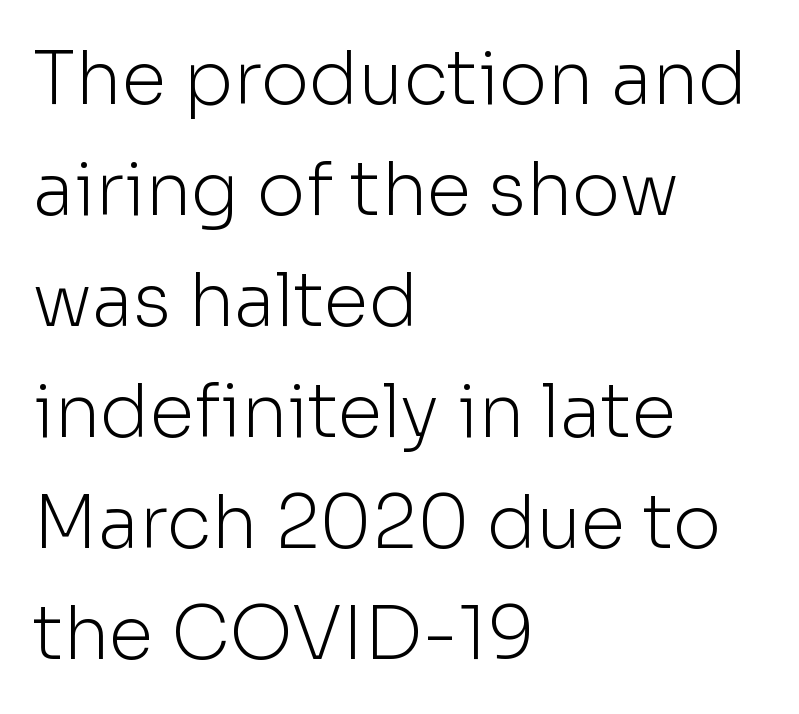
{"serif": "no", "italic": "no", "bold": "no", "weight": "light", "width": "normal", "stroke_contrast": "low", "x_height": "medium", "monospaced": "no", "underline": "no", "align": "left", "line_spacing": "normal", "line_spacing_ratio": 1.52, "letter_spacing": "normal", "letter_spacing_em": 0.0, "glyph_px": 73}
